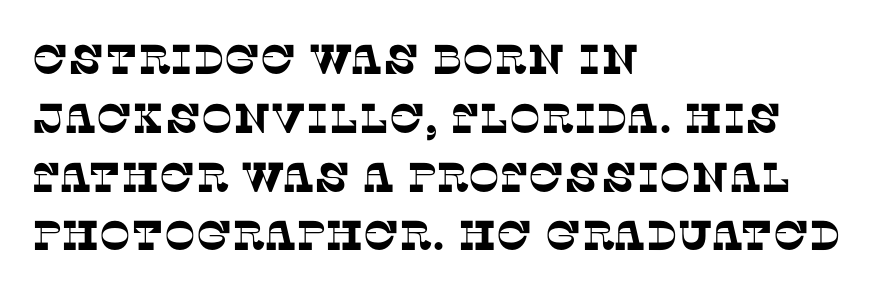
Q: Is the typeface a serif or a sans-serif typeface? A: Serif.
Q: Is the text underlined? A: No.
Q: How is the paragraph aligned? A: Left-aligned.
Q: Is the spacing between letters normal or unusually wide? A: Normal.
Q: Is the spacing between lines tight, normal or loose? A: Normal.
Q: Width (condensed, normal, or wide)? A: Normal.
Q: Stroke contrast? A: Low.
Q: x-height? A: Large.
Q: Monospaced? A: No.
